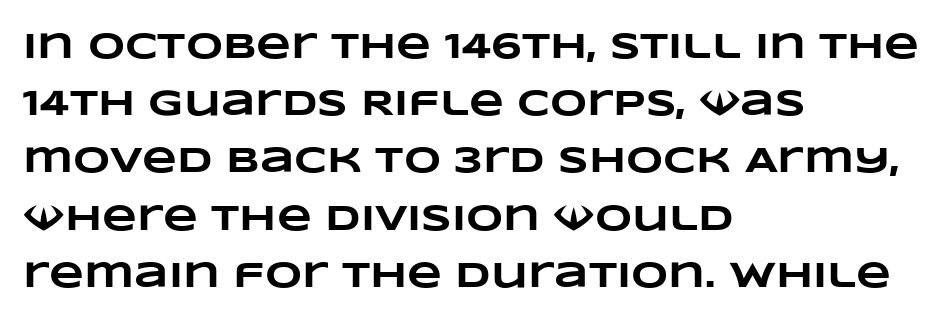
Q: Is the text bold? A: Yes.
Q: Is the text underlined? A: No.
Q: How is the paragraph aligned? A: Left-aligned.
Q: Is the spacing between letters normal or unusually wide? A: Normal.
Q: Is the spacing between lines tight, normal or loose? A: Normal.
Q: Width (condensed, normal, or wide)? A: Wide.
Q: Stroke contrast? A: Low.
Q: x-height? A: Large.
Q: Monospaced? A: No.
